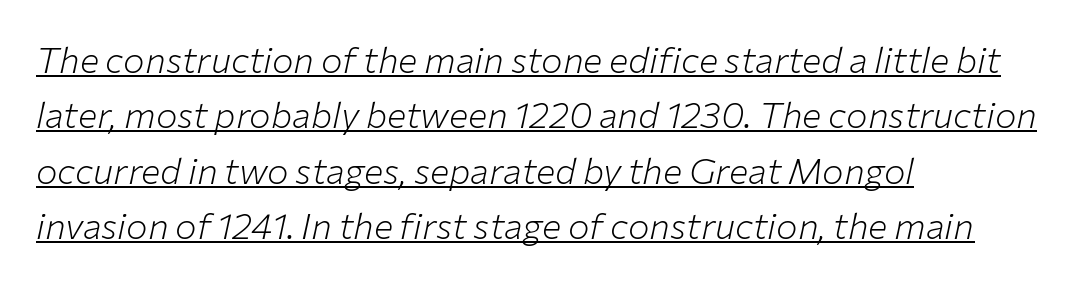
Q: Is the text bold? A: No.
Q: Is the text italic (slanted)? A: Yes, it leans right by about 12 degrees.
Q: Is the text underlined? A: Yes.
Q: How is the paragraph aligned? A: Left-aligned.
Q: Is the spacing between letters normal or unusually wide? A: Normal.
Q: Is the spacing between lines tight, normal or loose? A: Normal.
Q: Width (condensed, normal, or wide)? A: Normal.
Q: Stroke contrast? A: Low.
Q: x-height? A: Medium.
Q: Monospaced? A: No.
